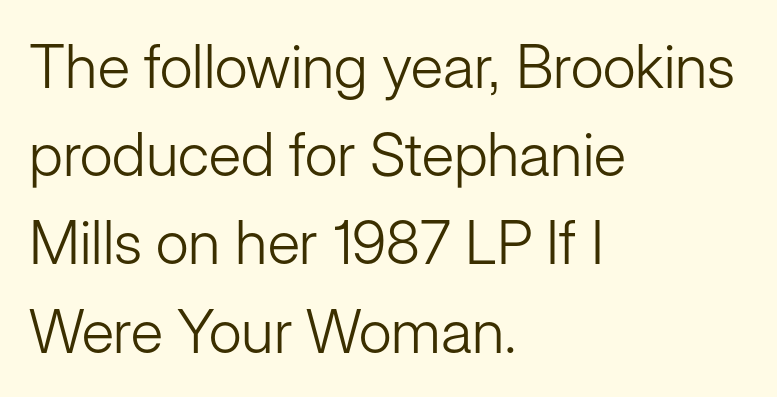
The image shows 60 px light sans-serif type, upright; set left-aligned, normal line spacing (1.47x), normal letter spacing, not underlined; low stroke contrast and a medium x-height.
